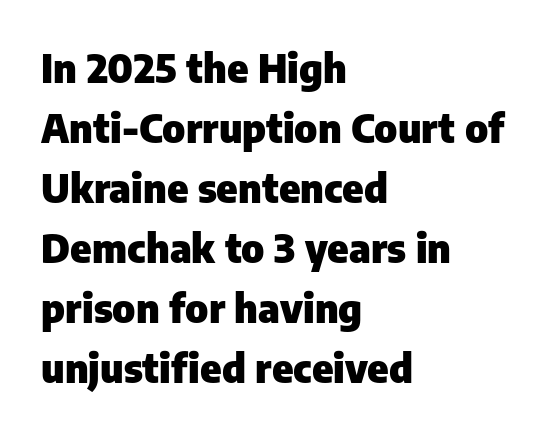
I'd call this a sans setting — the letters go barefoot. Clear beneath every line of the passage. Reading down the block, your eye returns to a fixed left position each line. Spacing verdict: proportional, widths tailored to each character. These lines were composed using upright roman letters.
